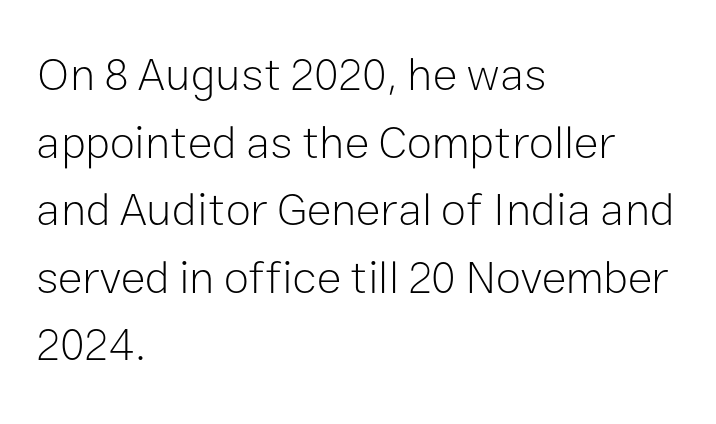
{"serif": "no", "italic": "no", "bold": "no", "weight": "light", "width": "normal", "stroke_contrast": "low", "x_height": "medium", "monospaced": "no", "underline": "no", "align": "left", "line_spacing": "normal", "line_spacing_ratio": 1.47, "letter_spacing": "normal", "letter_spacing_em": 0.0, "glyph_px": 46}
